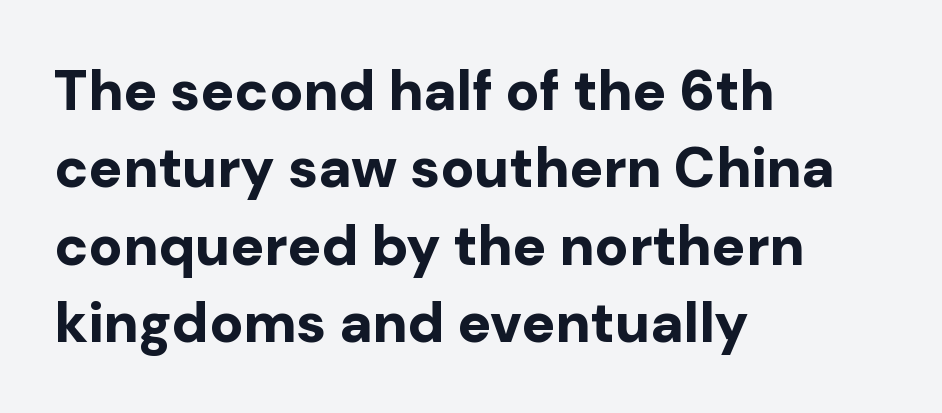
Letterform terminals end flat and unadorned throughout the passage. There is no visible air inserted between adjacent glyphs. No italicization has been applied; the sample stays upright. Summary of vertical rhythm: regular, with standard interline spacing. Check the space under the baseline: it is left empty.
